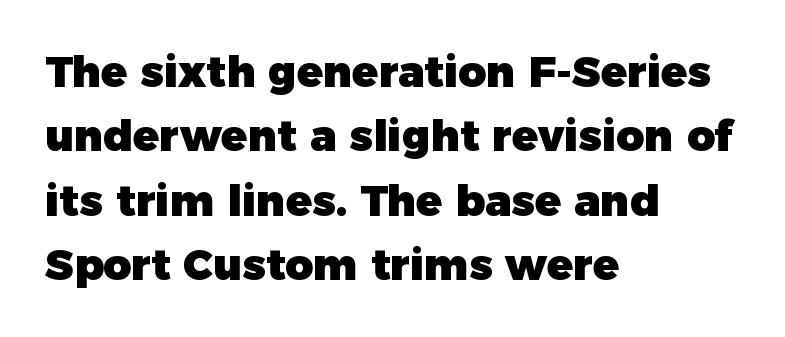
The image shows 43 px heavy sans-serif type, upright; set left-aligned, normal line spacing (1.5x), normal letter spacing, not underlined; low stroke contrast and a medium x-height.
